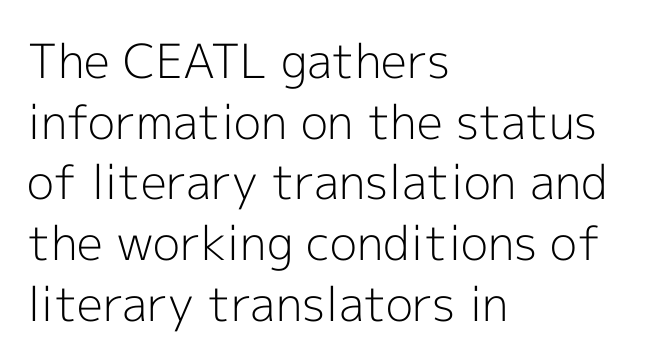
The image shows 47 px light sans-serif type, upright; set left-aligned, normal line spacing (1.29x), normal letter spacing, not underlined; a medium x-height.
